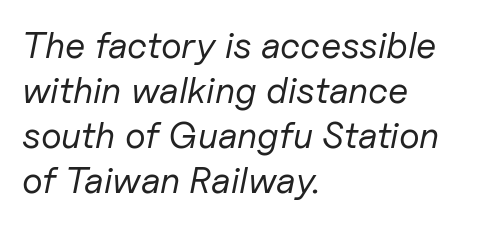
Heft: none added — not bold. Descenders hang freely into open space. Looks like regular typesetting: each glyph gets only the width it needs. Is the block centered? No — it sits flush against the left margin.
